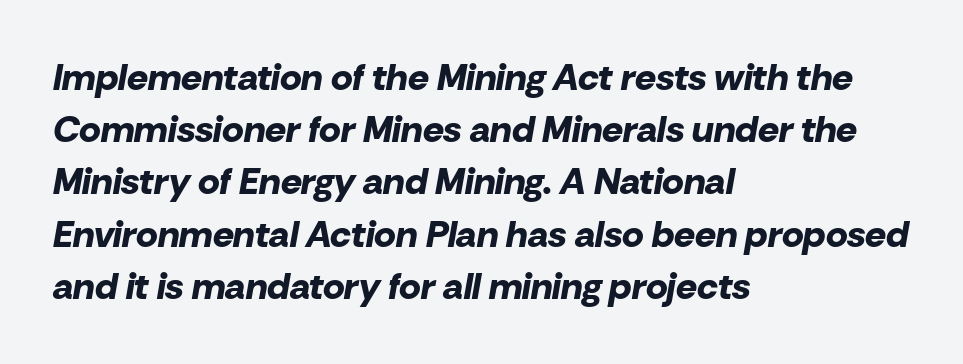
The image shows 37 px bold type, italic (leaning right); set left-aligned, normal line spacing (1.41x), normal letter spacing, not underlined; low stroke contrast and a medium x-height.
